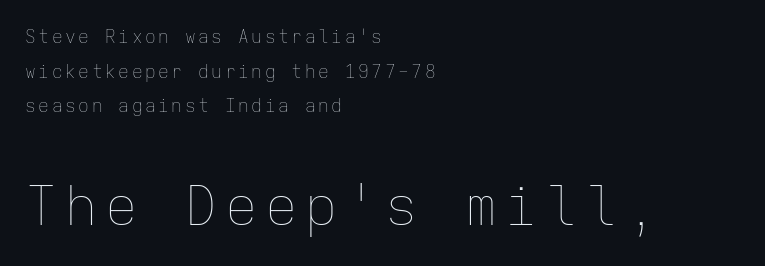
{"italic": "no", "bold": "no", "weight": "thin", "width": "normal", "stroke_contrast": "low", "x_height": "medium", "monospaced": "yes", "underline": "no", "align": "left", "line_spacing": "loose", "line_spacing_ratio": 1.92, "larger_block": "second", "size_ratio": 3.0, "glyph_px": 54}
